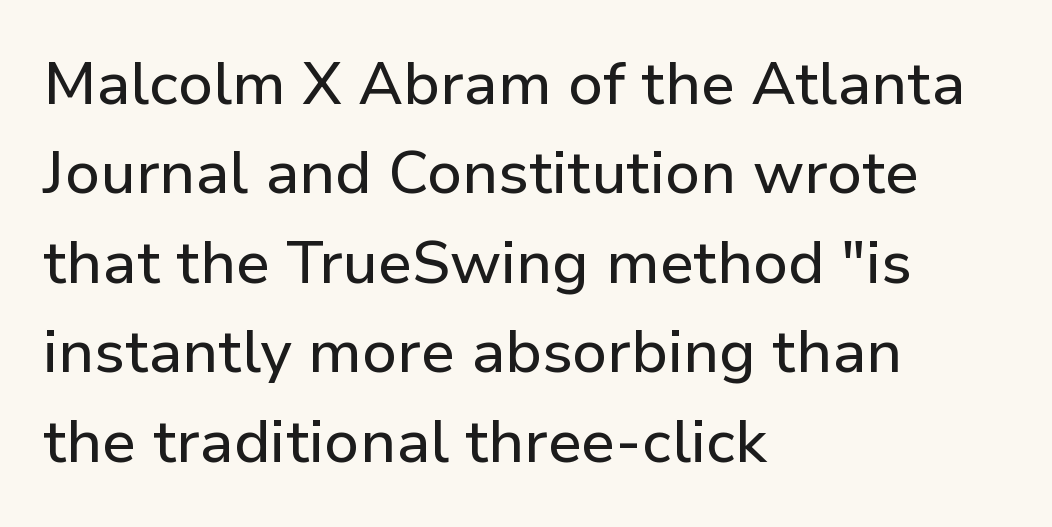
{"serif": "no", "italic": "no", "width": "normal", "stroke_contrast": "low", "x_height": "medium", "monospaced": "no", "underline": "no", "align": "left", "line_spacing": "normal", "line_spacing_ratio": 1.49, "letter_spacing": "normal", "letter_spacing_em": 0.0, "glyph_px": 60}
